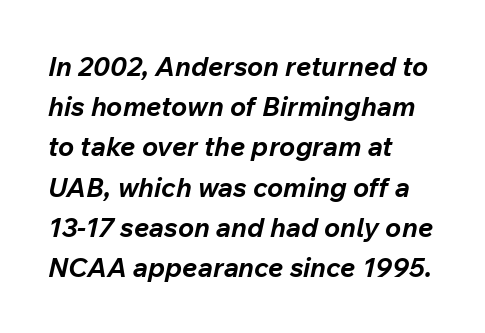
Horizontal alignment here is leftward, the default for most running prose. How would I describe the line gaps? Plain and ordinary. You'd pick this weight for a headline — it's a proper bold. Does extra space separate the letters? No, they use regular spacing. The zone under the glyphs is completely vacant.
